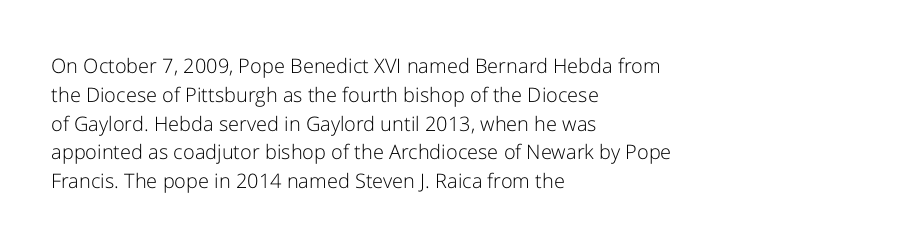
Q: Is the text bold? A: No.
Q: Is the text italic (slanted)? A: No, it is upright.
Q: Is the text underlined? A: No.
Q: How is the paragraph aligned? A: Left-aligned.
Q: Is the spacing between letters normal or unusually wide? A: Normal.
Q: Is the spacing between lines tight, normal or loose? A: Normal.
